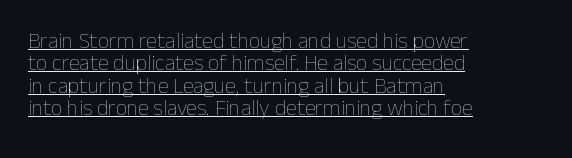
Q: Is the text bold? A: No.
Q: Is the text italic (slanted)? A: No, it is upright.
Q: Is the text underlined? A: Yes.
Q: How is the paragraph aligned? A: Left-aligned.
Q: Is the spacing between letters normal or unusually wide? A: Normal.
Q: Is the spacing between lines tight, normal or loose? A: Tight.
